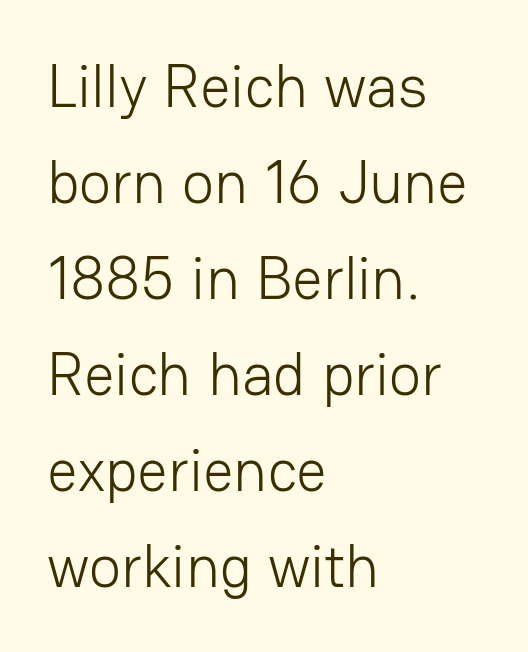
The image shows 60 px light sans-serif type, upright; set left-aligned, normal line spacing (1.6x), normal letter spacing, not underlined; low stroke contrast and a medium x-height.
